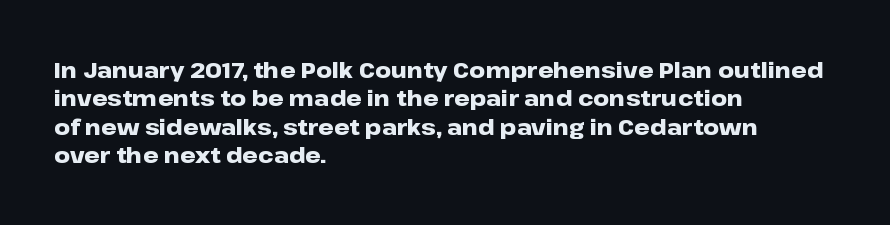
Q: Is the text bold? A: Yes.
Q: Is the text italic (slanted)? A: No, it is upright.
Q: Is the text underlined? A: No.
Q: How is the paragraph aligned? A: Left-aligned.
Q: Is the spacing between letters normal or unusually wide? A: Normal.
Q: Is the spacing between lines tight, normal or loose? A: Normal.
